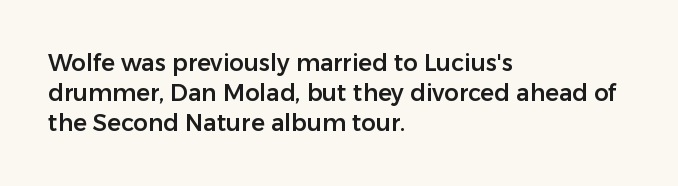
{"italic": "no", "underline": "no", "align": "left", "line_spacing": "normal", "line_spacing_ratio": 1.31, "letter_spacing": "normal", "letter_spacing_em": 0.0, "glyph_px": 23}
